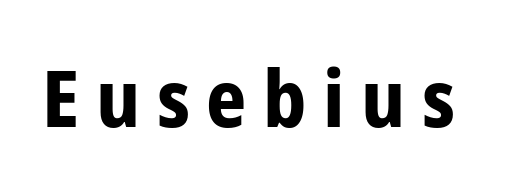
The image shows 79 px bold, condensed sans-serif type, upright; set unusually wide letter spacing (+0.21 em), not underlined; low stroke contrast and a medium x-height.
